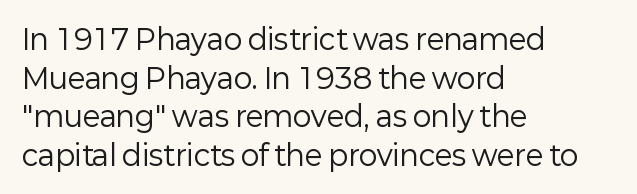
These lines are set flush left with a ragged right edge. Varying glyph widths throughout — classic text-font behaviour. Is this a sans? Yes — the strokes have no serifs. Bare-footed words on every line. Rows of type keep a routine distance in the vertical direction.
